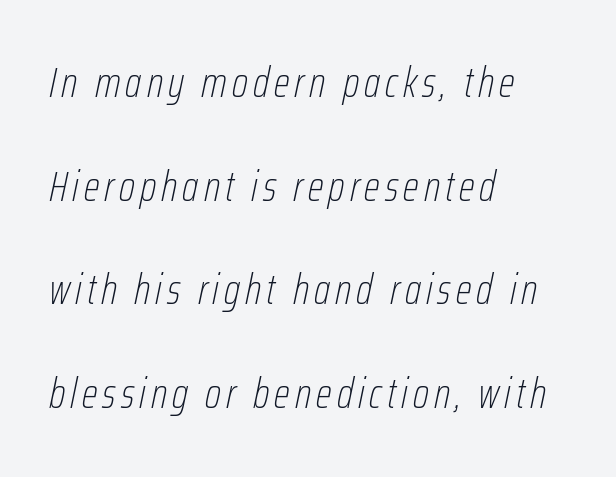
Character widths vary here, with narrow letters taking less room than wide ones. The characters are drawn with everyday or finer stroke widths. Every character sits at an angle, as italics do. The string is rendered with underlining switched off. This block would shrink considerably if given ordinary leading; it's expanded now. Typeset ragged right — the left edge is the straight one.
